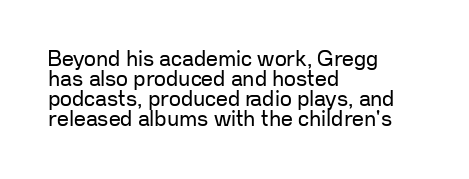
{"italic": "no", "bold": "no", "underline": "no", "align": "left", "line_spacing": "tight", "line_spacing_ratio": 0.96, "letter_spacing": "normal", "letter_spacing_em": 0.0, "glyph_px": 21}
